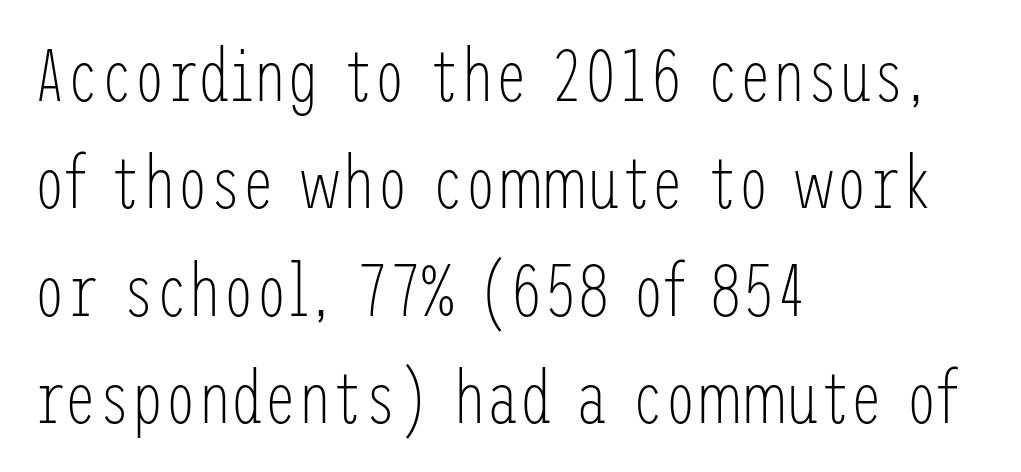
{"serif": "no", "italic": "no", "bold": "no", "weight": "light", "width": "condensed", "stroke_contrast": "low", "x_height": "medium", "underline": "no", "align": "left", "line_spacing": "normal", "line_spacing_ratio": 1.45, "letter_spacing": "normal", "letter_spacing_em": 0.0, "glyph_px": 74}
